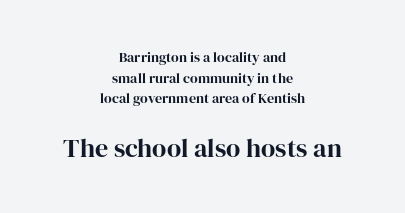
Q: Is the text bold? A: Yes.
Q: Is the text italic (slanted)? A: No, it is upright.
Q: Is the text underlined? A: No.
Q: How is the paragraph aligned? A: Centered.
Q: Is the spacing between letters normal or unusually wide? A: Normal.
Q: Is the spacing between lines tight, normal or loose? A: Normal.
Q: Which block of text is set in a larger size, the first (top) or the second (bottom)? A: The second (bottom) one.
